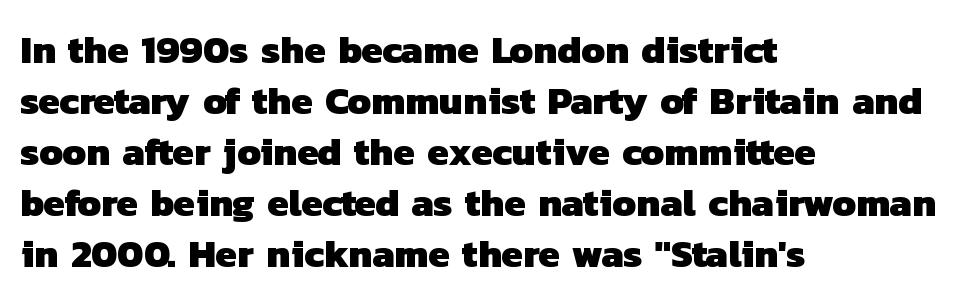
Q: Is the text bold? A: Yes.
Q: Is the typeface a serif or a sans-serif typeface? A: Sans-serif.
Q: Is the text underlined? A: No.
Q: How is the paragraph aligned? A: Left-aligned.
Q: Is the spacing between letters normal or unusually wide? A: Normal.
Q: Is the spacing between lines tight, normal or loose? A: Normal.
Q: Width (condensed, normal, or wide)? A: Normal.
Q: Stroke contrast? A: Low.
Q: x-height? A: Medium.
Q: Monospaced? A: No.
